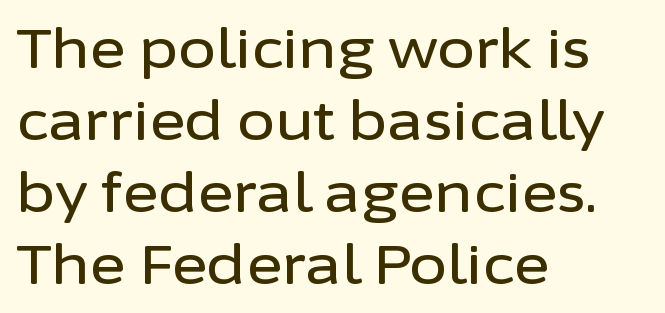
{"serif": "no", "italic": "no", "width": "normal", "stroke_contrast": "low", "x_height": "medium", "monospaced": "no", "underline": "no", "align": "left", "line_spacing": "normal", "line_spacing_ratio": 1.31, "letter_spacing": "normal", "letter_spacing_em": 0.0, "glyph_px": 55}
